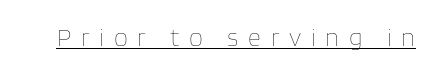
Q: Is the text bold? A: No.
Q: Is the text italic (slanted)? A: No, it is upright.
Q: Is the text underlined? A: Yes.
Q: Is the spacing between letters normal or unusually wide? A: Unusually wide.
